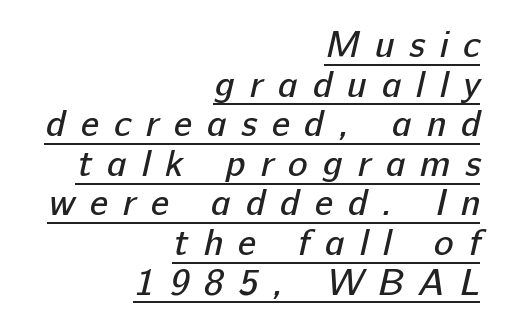
A typesetter would call this proportional, since set widths differ per character. The tracking jumps out immediately: characters are airy and widely separated. Nope, no serifs anywhere on these letters. The typesetter has applied underlining to the passage shown. These glyphs show unthickened strokes, regular width or finer.
